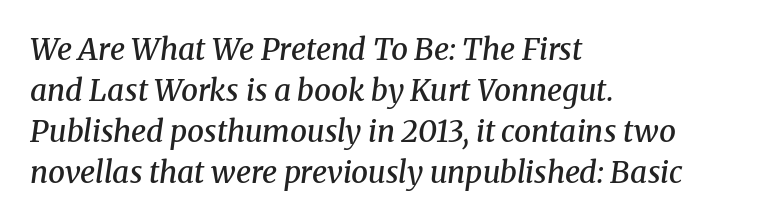
The image shows 30 px semibold serif type, italic (leaning right); set left-aligned, normal line spacing (1.37x), normal letter spacing, not underlined; medium stroke contrast and a medium x-height.
